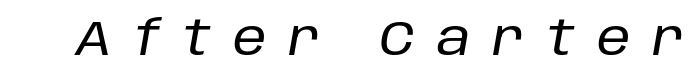
Q: Is the text italic (slanted)? A: Yes, it leans right by about 10 degrees.
Q: Is the text underlined? A: No.
Q: Is the spacing between letters normal or unusually wide? A: Unusually wide.
Q: Width (condensed, normal, or wide)? A: Normal.
Q: Stroke contrast? A: Low.
Q: x-height? A: Large.
Q: Monospaced? A: No.
